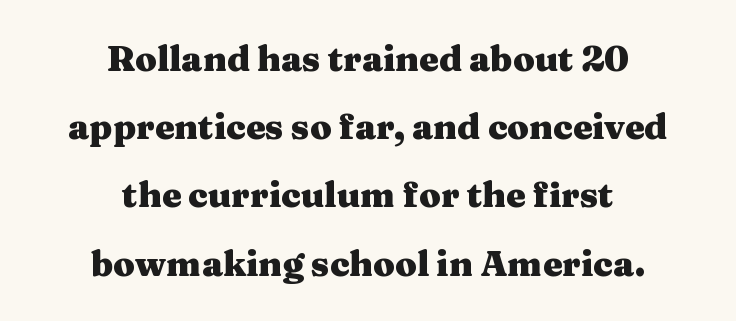
The image shows 35 px heavy, wide serif type, upright; set centered, loose line spacing (1.95x), normal letter spacing, not underlined; medium stroke contrast and a medium x-height.
